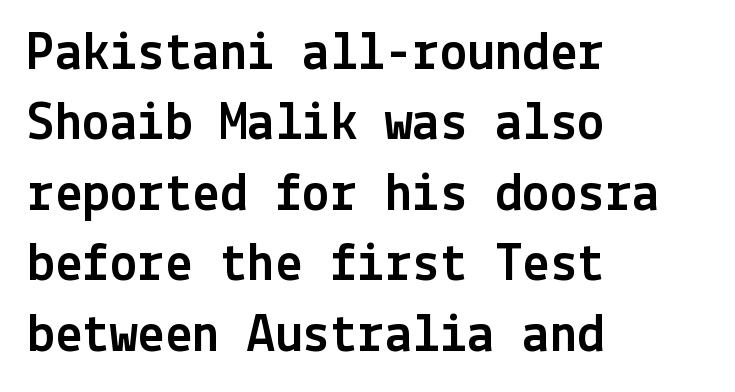
These lines are set flush left with a ragged right edge. Every stem runs plumb, perpendicular to the baseline. Note: no serifs on the glyphs. Just letters on the line, the space beneath them empty. How would I describe the line gaps? Plain and ordinary. Here the glyphs are tracked normally, forming tight word shapes.
